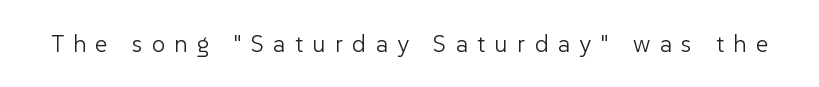
The cut favours lightness, reaching ordinary text weight at its darkest. This is roman type, the default non-slanted kind. Honestly, there is no underline to notice here at all. There is plenty of visible air inserted between adjacent glyphs.
